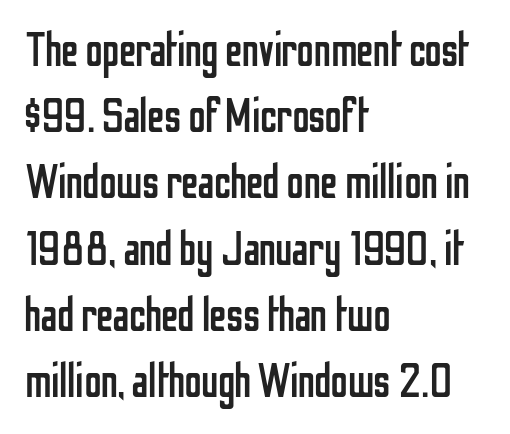
{"serif": "no", "italic": "no", "bold": "no", "weight": "regular", "width": "condensed", "stroke_contrast": "low", "x_height": "medium", "monospaced": "no", "underline": "no", "align": "left", "line_spacing": "normal", "line_spacing_ratio": 1.38, "letter_spacing": "normal", "letter_spacing_em": 0.0, "glyph_px": 48}
